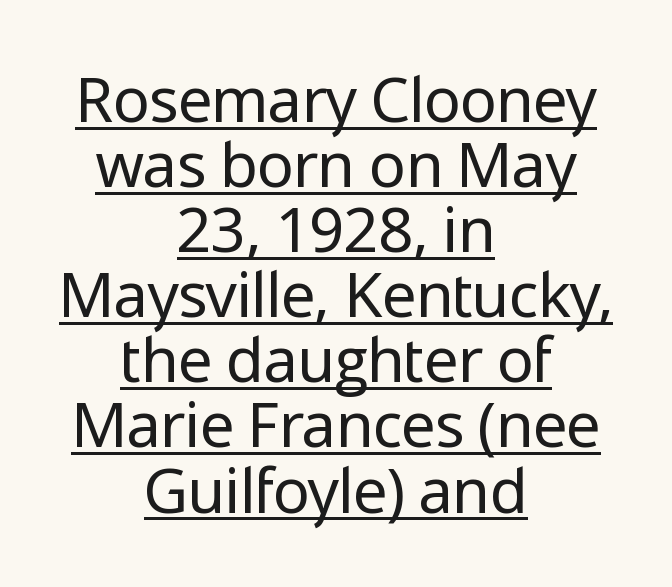
Q: Is the text bold? A: No.
Q: Is the text italic (slanted)? A: No, it is upright.
Q: Is the typeface a serif or a sans-serif typeface? A: Sans-serif.
Q: Is the text underlined? A: Yes.
Q: How is the paragraph aligned? A: Centered.
Q: Is the spacing between letters normal or unusually wide? A: Normal.
Q: Is the spacing between lines tight, normal or loose? A: Tight.
Q: Width (condensed, normal, or wide)? A: Normal.
Q: Stroke contrast? A: Low.
Q: x-height? A: Medium.
Q: Monospaced? A: No.
